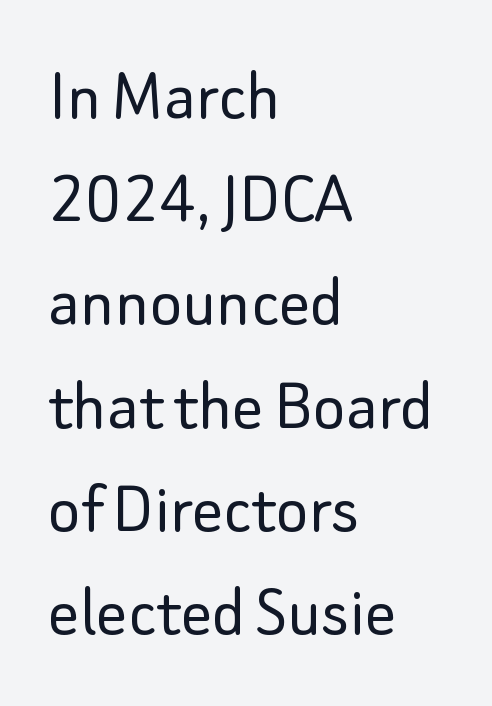
These lines sit exactly where default settings would place them. The designer went with a sans here, leaving each stem footless. You could not count columns in this text — the font is proportionally spaced. Horizontal alignment here is leftward, the default for most running prose. No heavy texture on the line: the type isn't bold. The passage shown is not underscored anywhere.
